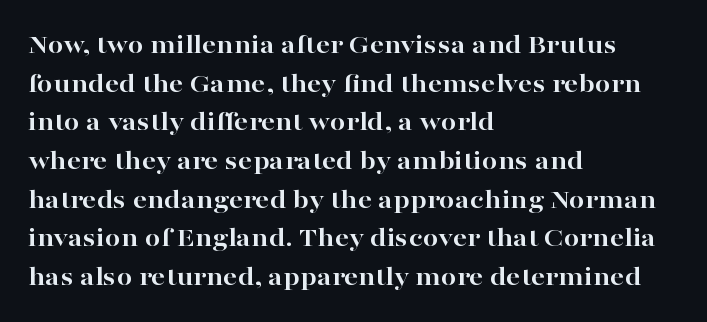
Vertical strokes here are truly vertical. Any mark beneath the type? The region is blank. What weight is shown? A full bold with thick strokes. Here the designer chose a conventional face with non-uniform glyph widths.
